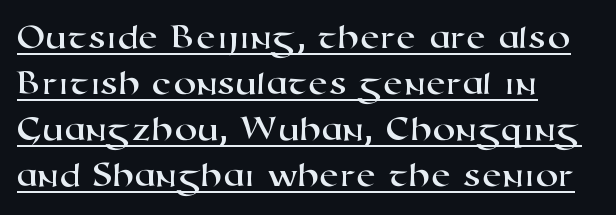
The image shows 36 px wide sans-serif type; set left-aligned, normal line spacing (1.28x), normal letter spacing, underlined; high stroke contrast and a medium x-height.
